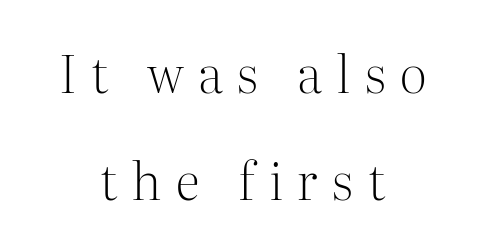
What kind of face is this? One with serifs. Successive baselines arrive slowly, with a big drop between each. This reads as an unemphasized weight, regular at the heaviest. Ascenders rise straight up at ninety degrees. The foot of each line stays bare and open.
